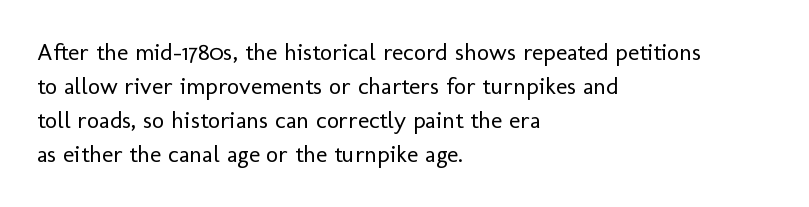
Just letters on the line, the space beneath them empty. The lines sit at an ordinary, default distance from one another. Reading down the block, your eye returns to a fixed left position each line. Think standard paragraph weight, or any step lighter than that.
